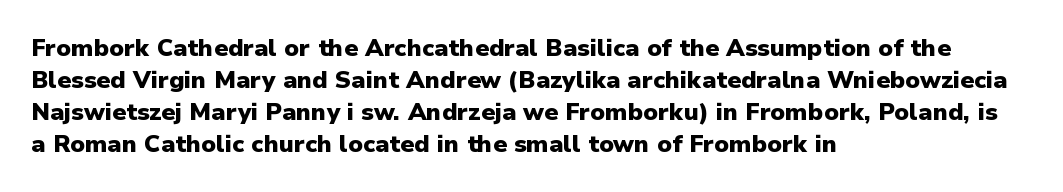
How are the letters spaced? Ordinarily, with no added tracking. Left-aligned paragraph, ragged on the right. The rows are spaced the way most documents space them. The glyphs are unaccompanied by any horizontal stroke below them. Weight check: bold — yes, fully. Ordinary non-slanted type is in use.
